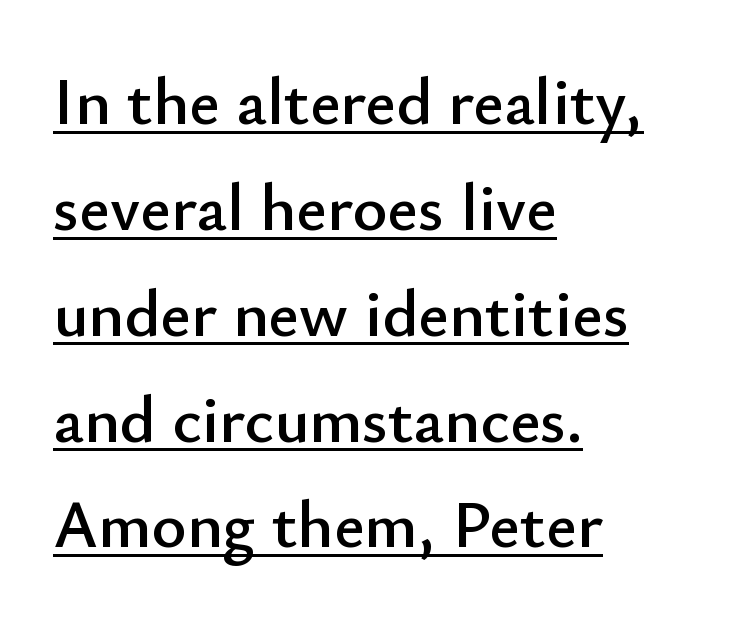
Q: Is the text italic (slanted)? A: No, it is upright.
Q: Is the typeface a serif or a sans-serif typeface? A: Sans-serif.
Q: Is the text underlined? A: Yes.
Q: How is the paragraph aligned? A: Left-aligned.
Q: Is the spacing between letters normal or unusually wide? A: Normal.
Q: Is the spacing between lines tight, normal or loose? A: Normal.
Q: Width (condensed, normal, or wide)? A: Normal.
Q: Stroke contrast? A: Low.
Q: x-height? A: Small.
Q: Monospaced? A: No.
